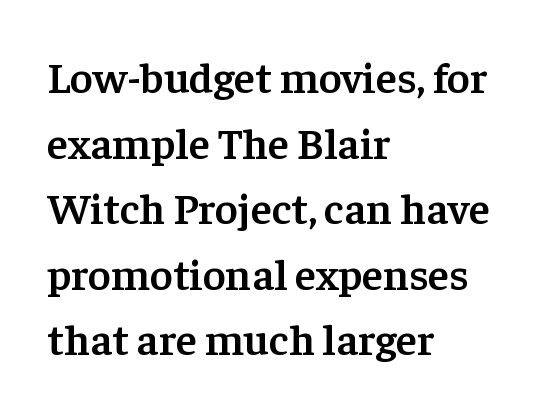
The image shows 44 px semibold serif type, upright; set left-aligned, normal line spacing (1.49x), normal letter spacing, not underlined; low stroke contrast and a medium x-height.
